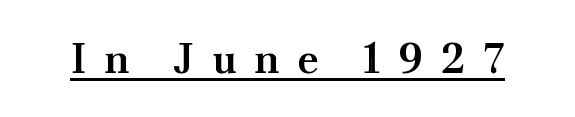
Q: Is the text bold? A: Semi-bold.
Q: Is the text italic (slanted)? A: No, it is upright.
Q: Is the typeface a serif or a sans-serif typeface? A: Serif.
Q: Is the text underlined? A: Yes.
Q: Is the spacing between letters normal or unusually wide? A: Unusually wide.
Q: Width (condensed, normal, or wide)? A: Normal.
Q: Stroke contrast? A: Medium.
Q: x-height? A: Small.
Q: Monospaced? A: No.
